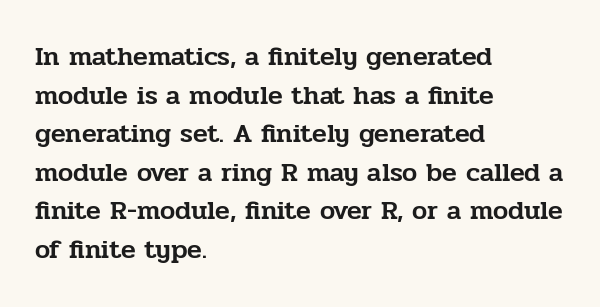
Tracking value appears to be zero — textbook default spacing. The font's upright variant was chosen for this text. Alignment: flush left. Rows of type keep a routine distance in the vertical direction. This rendering features lettering with no underline.
